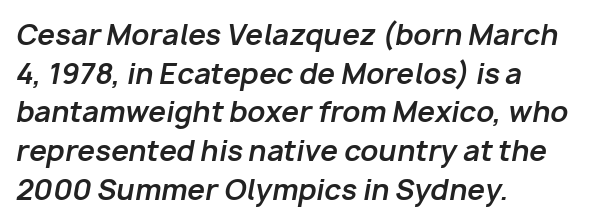
The zone under the glyphs is completely vacant. The typesetter chose a ragged-right arrangement here. Default kerning and tracking; the words read as compact shapes. Spacing verdict: proportional, widths tailored to each character.
